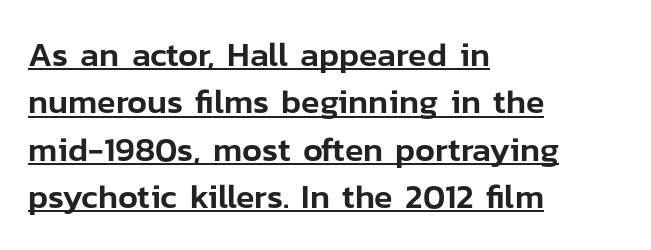
The image shows 34 px sans-serif type, upright; set left-aligned, normal line spacing (1.39x), normal letter spacing, underlined; low stroke contrast and a medium x-height.
